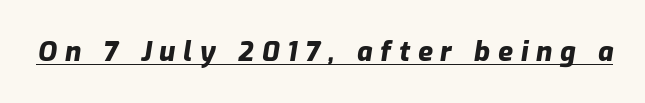
The image shows 27 px bold type, italic (leaning right); set unusually wide letter spacing (+0.29 em), underlined.
